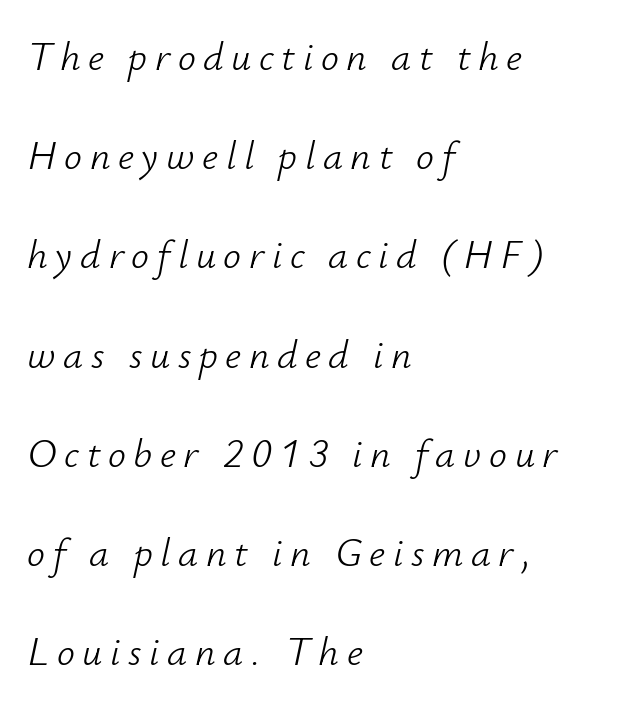
{"italic": "yes", "lean": "right", "slant_degrees": 12, "bold": "no", "weight": "light", "width": "normal", "stroke_contrast": "low", "x_height": "small", "monospaced": "no", "underline": "no", "align": "left", "line_spacing": "loose", "line_spacing_ratio": 2.48, "glyph_px": 40}
